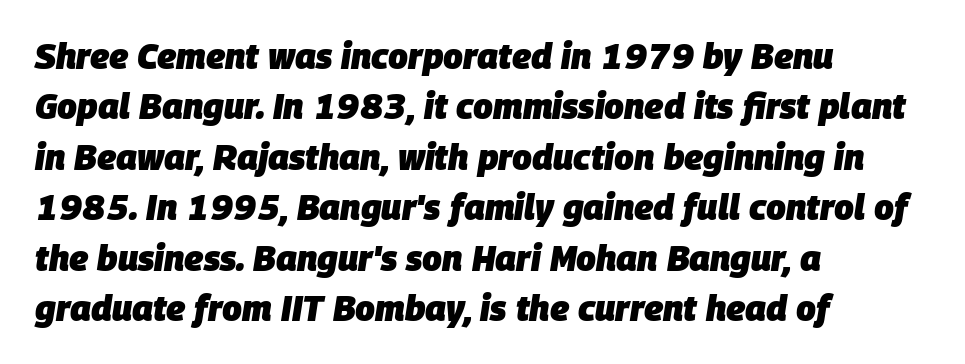
These lines keep a tight, regular rhythm from letter to letter. Thick stems and heavy bowls — unmistakably bold. Typeset ragged right — the left edge is the straight one. Summary of vertical rhythm: regular, with standard interline spacing. Has an underline been added? It has not.
